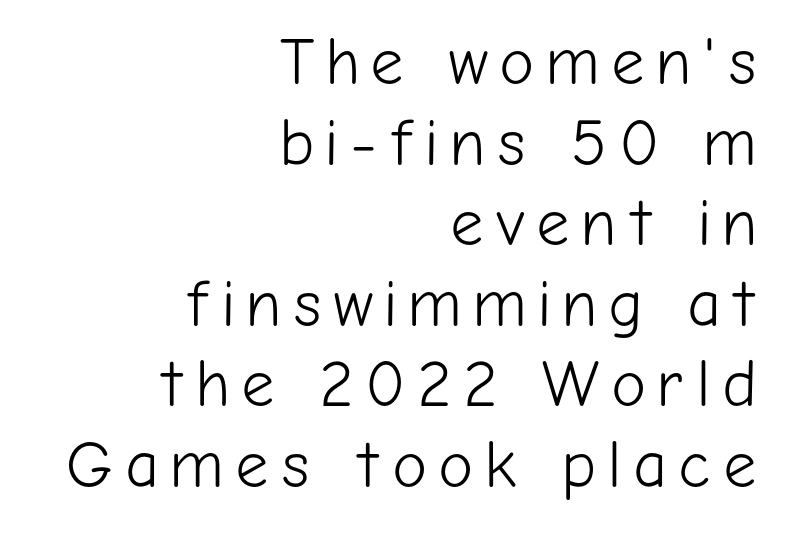
The font's upright variant was chosen for this text. Line ends are locked; line starts wander. This sample has the flowing, uneven cadence of proportional lettering. This rendering features lettering with no underline. The typesetting does not lean heavy: it is not bold.
